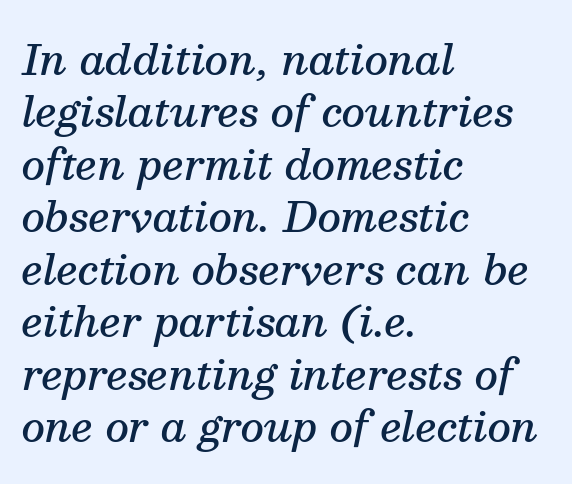
The image shows 41 px semibold serif type, italic (leaning right); set left-aligned, normal line spacing (1.28x), normal letter spacing, not underlined; medium stroke contrast and a medium x-height.
